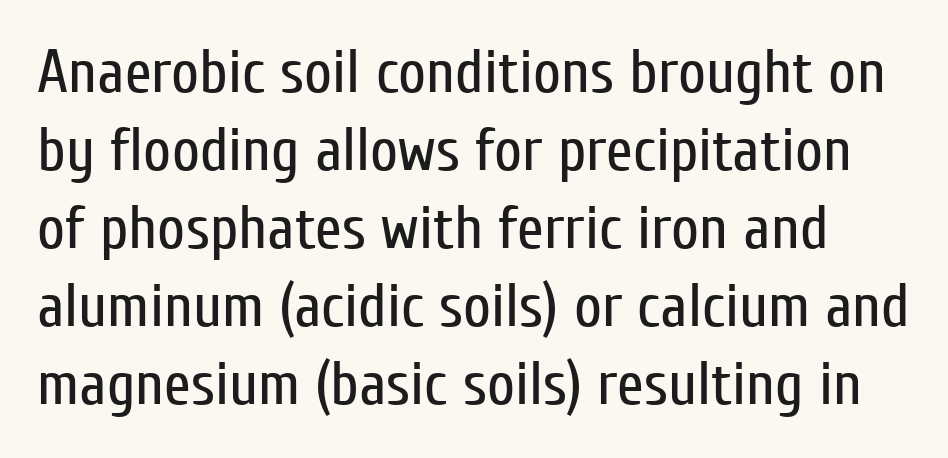
Evenly set lines give the paragraph a standard silhouette. Unlike a traditional serif, this face leaves its strokes unadorned. The face looks like a standard text weight, possibly lighter. Rendered with straight, roman letterforms. Check the space under the baseline: it is left empty. Look at the tracking — it's just the regular setting, nothing added.
